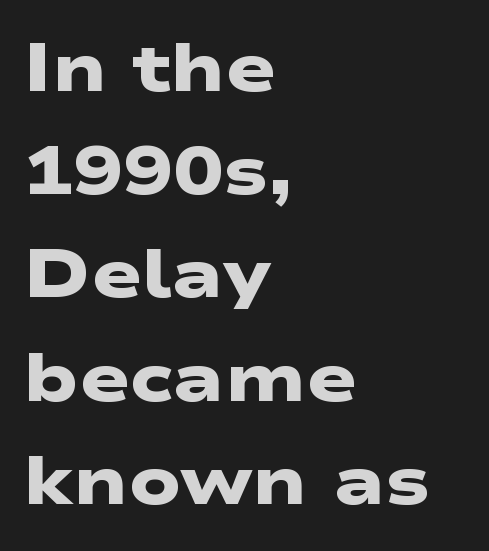
A typesetter would call this leading conventional body-copy spacing. Emphasis by weight is at full strength: bold. Look at the tracking — it's just the regular setting, nothing added. Decoration check: the copy has no underline.
